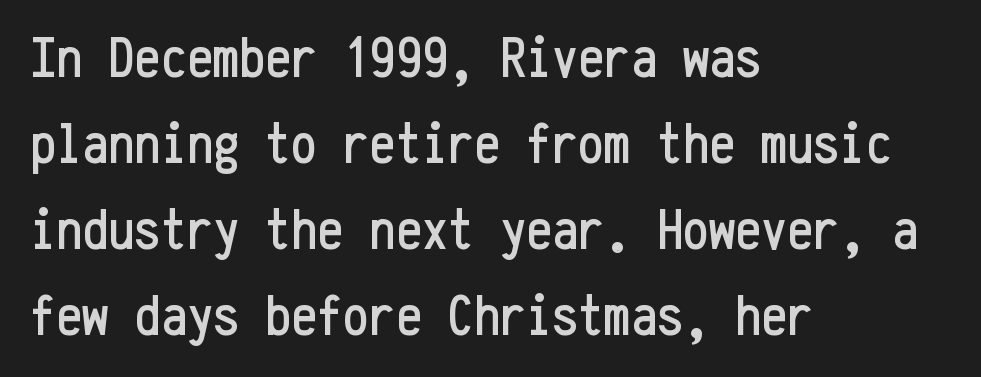
A typesetter would call this monospace, since all characters share one set width. Vertical strokes here are truly vertical. The passage shown is not underscored anywhere. A normal amount of white space separates one row of letters from the next. A student would call this left alignment; a typographer would say flush left, rag right.
